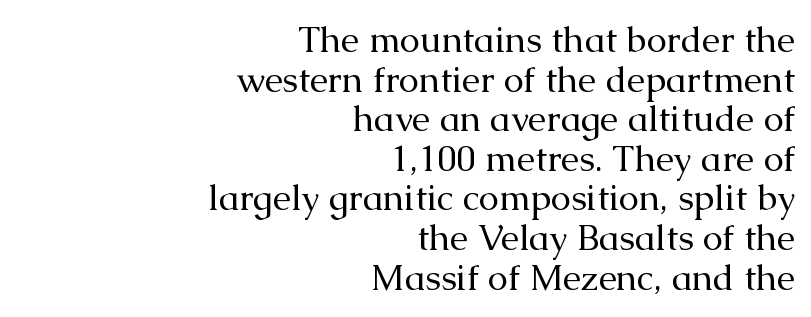
{"serif": "yes", "italic": "no", "bold": "no", "weight": "regular", "width": "normal", "stroke_contrast": "medium", "x_height": "medium", "monospaced": "no", "underline": "no", "align": "right", "line_spacing": "tight", "line_spacing_ratio": 1.1, "letter_spacing": "normal", "letter_spacing_em": 0.0, "glyph_px": 36}
